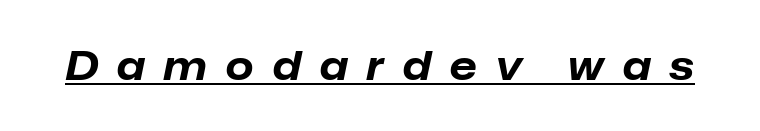
Q: Is the text bold? A: Yes.
Q: Is the text italic (slanted)? A: Yes, it leans right by about 12 degrees.
Q: Is the text underlined? A: Yes.
Q: Is the spacing between letters normal or unusually wide? A: Unusually wide.
Q: Width (condensed, normal, or wide)? A: Normal.
Q: Stroke contrast? A: Low.
Q: x-height? A: Medium.
Q: Monospaced? A: No.
